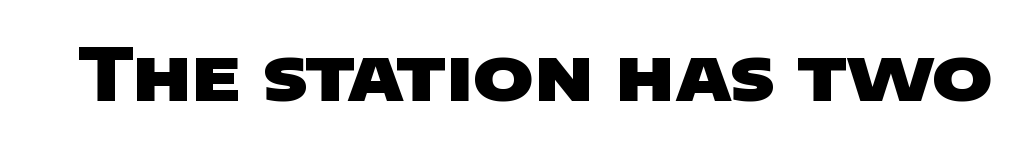
The image shows 73 px heavy, wide sans-serif type; set normal letter spacing, not underlined; low stroke contrast and a large x-height.
